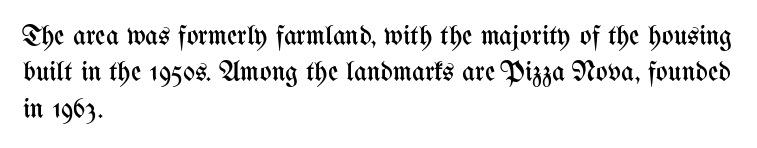
Q: Is the text bold? A: No.
Q: Is the text italic (slanted)? A: No, it is upright.
Q: Is the text underlined? A: No.
Q: How is the paragraph aligned? A: Left-aligned.
Q: Is the spacing between letters normal or unusually wide? A: Normal.
Q: Is the spacing between lines tight, normal or loose? A: Normal.
Q: Width (condensed, normal, or wide)? A: Condensed.
Q: Stroke contrast? A: Medium.
Q: x-height? A: Medium.
Q: Monospaced? A: No.
